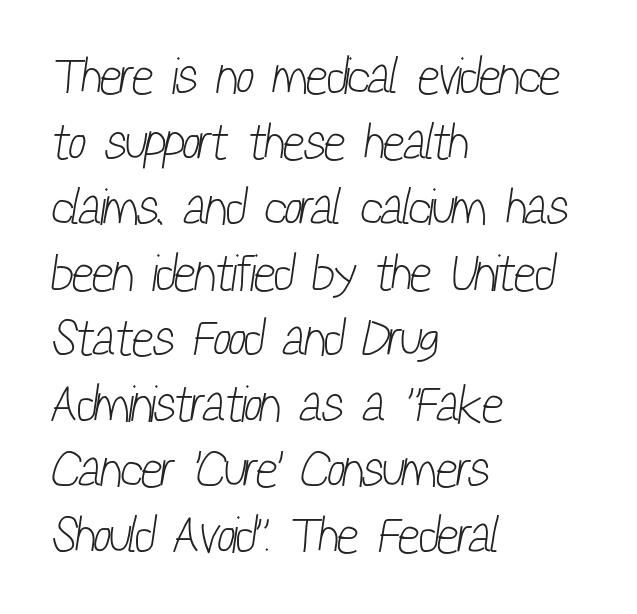
{"serif": "no", "bold": "no", "weight": "light", "width": "condensed", "stroke_contrast": "low", "x_height": "medium", "monospaced": "no", "underline": "no", "align": "left", "line_spacing": "normal", "line_spacing_ratio": 1.26, "letter_spacing": "normal", "letter_spacing_em": 0.0, "glyph_px": 52}
